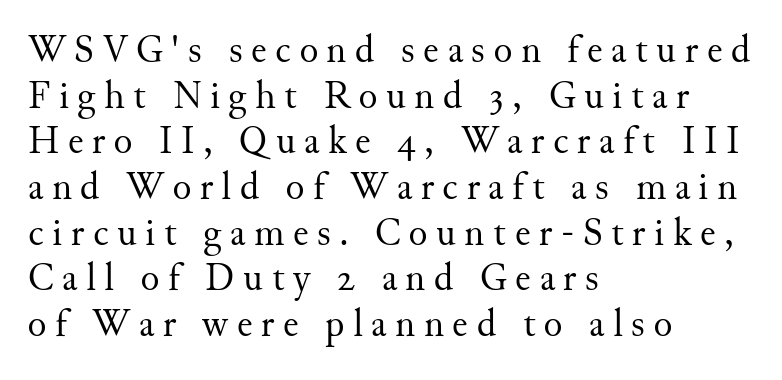
{"serif": "yes", "italic": "no", "bold": "no", "weight": "regular", "width": "normal", "stroke_contrast": "medium", "x_height": "small", "monospaced": "no", "underline": "no", "align": "left", "line_spacing_ratio": 1.17, "letter_spacing": "wide", "letter_spacing_em": 0.22, "glyph_px": 39}
